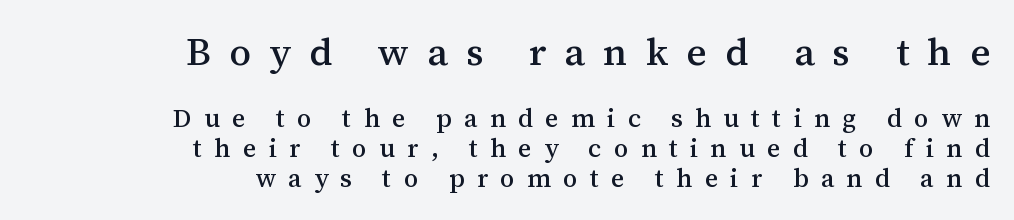
Little horizontal feet cap the strokes, marking this as serif type. Every stem runs plumb, perpendicular to the baseline. Compared with a flush-left layout, this one pins lines to the opposite, right side. Think of a printed novel: that variable character pitch is what you see here.
